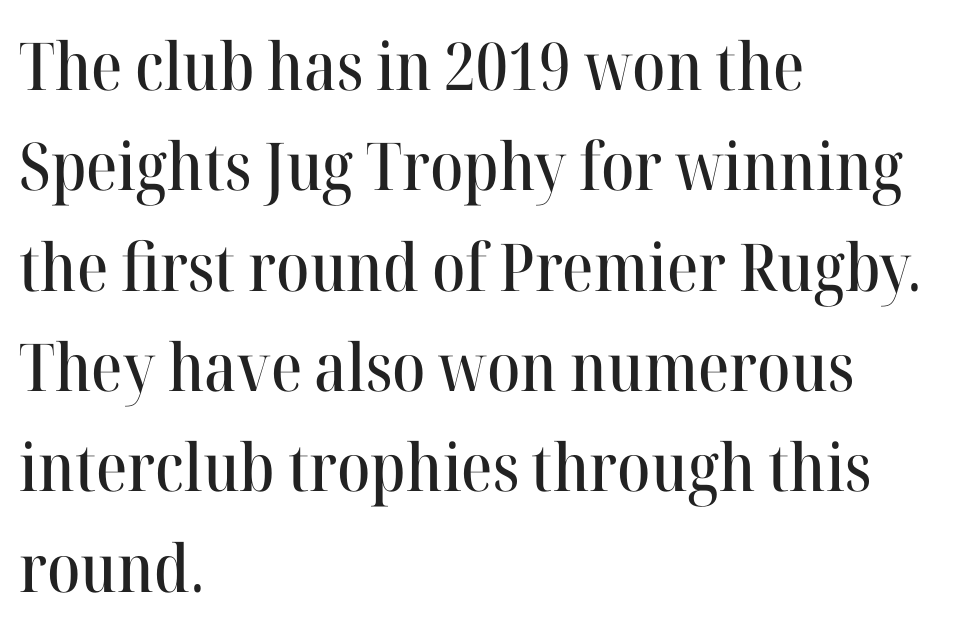
Is the block centered? No — it sits flush against the left margin. This sample uses an upright cut, with every glyph sitting square on the baseline. To sum up the face: it has serifs. Horizontal bands of white between lines are of average thickness.
